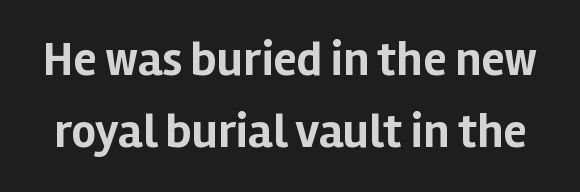
Proportional: the letters do not fall into vertical columns. Every letter is thick-stroked: bold, no question. The designer left line spacing at the default. Ordinary non-slanted type is in use. The horizontal fit of the characters is conventional and even.
